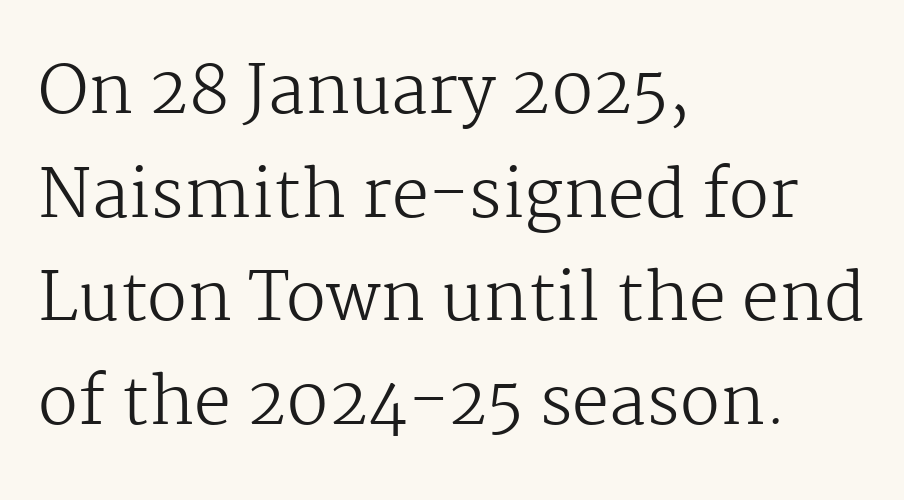
Check the space under the baseline: it is left empty. In terms of letterspacing, this is plain default setting. The typography opts for an upright posture over an oblique one. Alignment: flush left.
